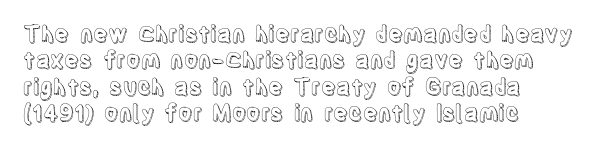
The image shows 22 px text type, upright; set left-aligned, line spacing 1.2x, normal letter spacing, not underlined.
